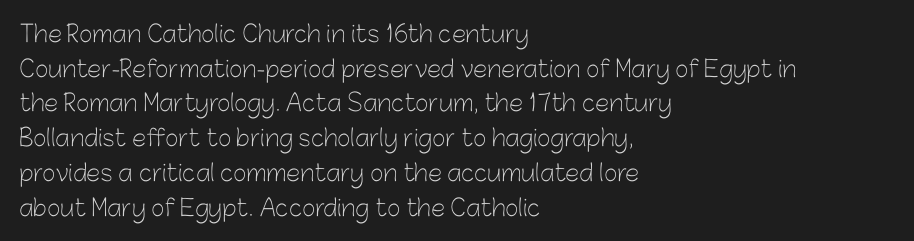
Vertical strokes here are truly vertical. Is the block centered? No — it sits flush against the left margin. Standard letterfit; no display-style spreading of the glyphs. This is not heavy type; no bold has been used.
